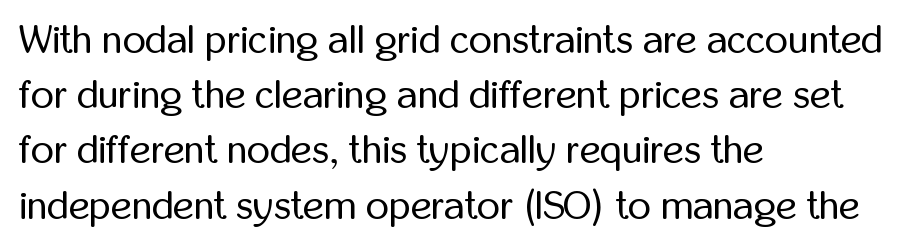
{"serif": "no", "italic": "no", "bold": "no", "weight": "regular", "width": "condensed", "stroke_contrast": "low", "x_height": "medium", "monospaced": "no", "underline": "no", "align": "left", "line_spacing": "normal", "line_spacing_ratio": 1.38, "letter_spacing": "normal", "letter_spacing_em": 0.0, "glyph_px": 40}
